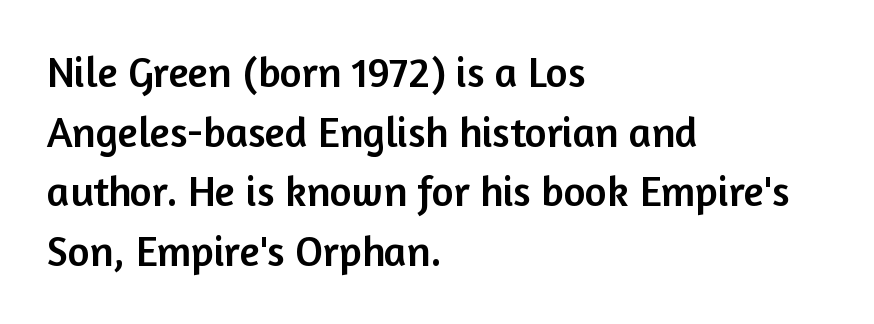
The image shows 42 px sans-serif type, upright; set left-aligned, normal line spacing (1.42x), normal letter spacing, not underlined; low stroke contrast and a medium x-height.
